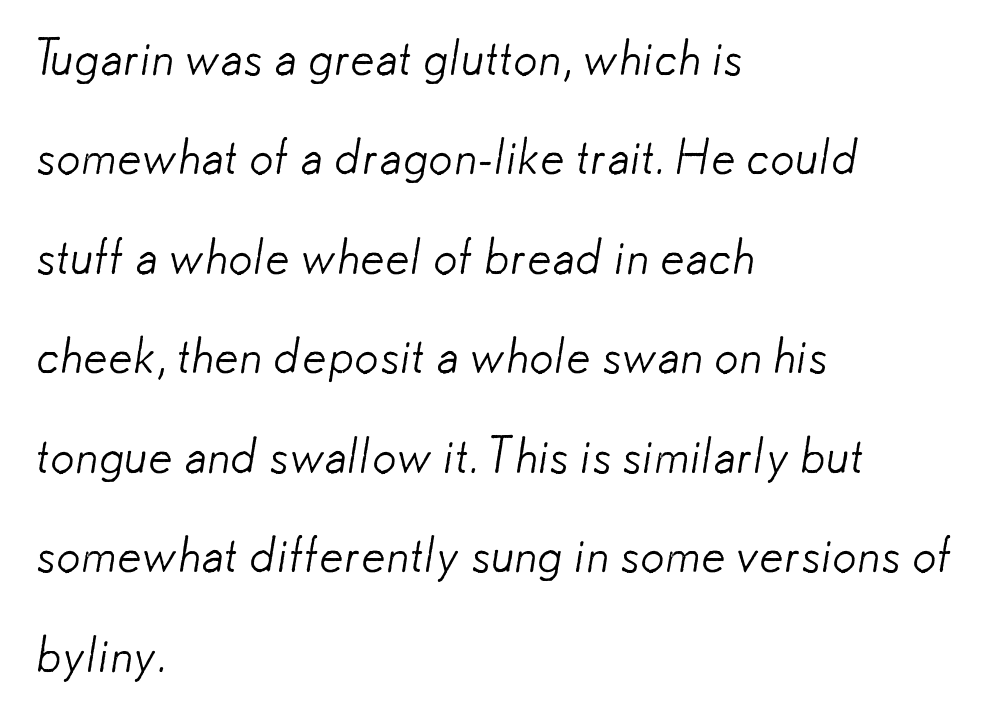
Q: Is the text bold? A: No.
Q: Is the typeface a serif or a sans-serif typeface? A: Sans-serif.
Q: Is the text underlined? A: No.
Q: How is the paragraph aligned? A: Left-aligned.
Q: Is the spacing between letters normal or unusually wide? A: Normal.
Q: Is the spacing between lines tight, normal or loose? A: Loose.
Q: Width (condensed, normal, or wide)? A: Normal.
Q: Stroke contrast? A: Low.
Q: x-height? A: Small.
Q: Monospaced? A: No.
